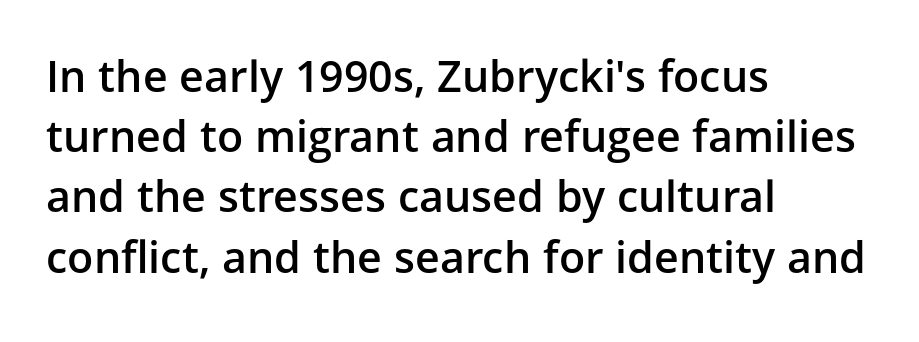
Q: Is the text bold? A: Semi-bold.
Q: Is the text italic (slanted)? A: No, it is upright.
Q: Is the typeface a serif or a sans-serif typeface? A: Sans-serif.
Q: Is the text underlined? A: No.
Q: How is the paragraph aligned? A: Left-aligned.
Q: Is the spacing between letters normal or unusually wide? A: Normal.
Q: Is the spacing between lines tight, normal or loose? A: Normal.
Q: Width (condensed, normal, or wide)? A: Normal.
Q: Stroke contrast? A: Low.
Q: x-height? A: Medium.
Q: Monospaced? A: No.
